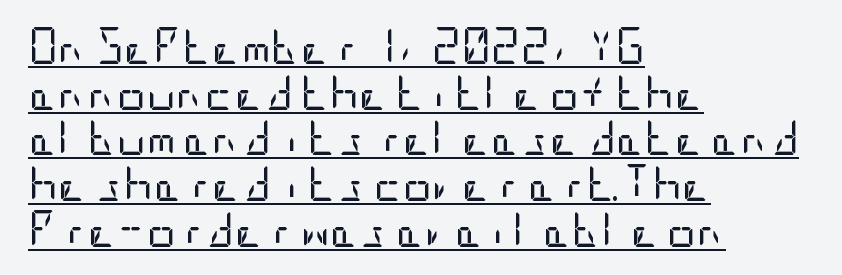
Does the copy run flush right? No — it runs flush left. If you measured baseline to baseline, you'd find a middling distance. The tracking reads as untouched default to a designer's eye. Classification — sans serif. Like a heading marked for emphasis, these lines bear an underscore. Counters stay open thanks to moderate or lighter strokes.
